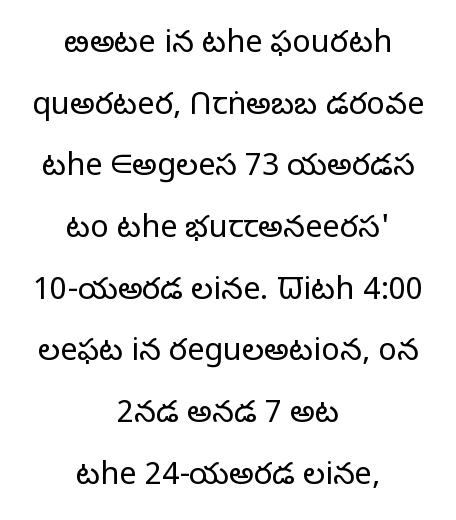
The image shows 31 px light sans-serif type, upright; set centered, loose line spacing (1.99x), normal letter spacing, not underlined; low stroke contrast and a medium x-height.
